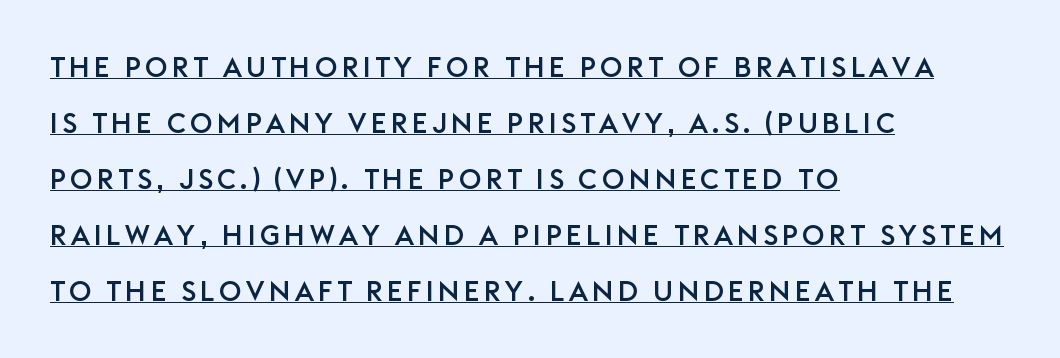
{"serif": "no", "italic": "no", "width": "normal", "stroke_contrast": "low", "x_height": "large", "monospaced": "no", "underline": "yes", "align": "left", "line_spacing": "loose", "line_spacing_ratio": 2.0, "glyph_px": 28}
